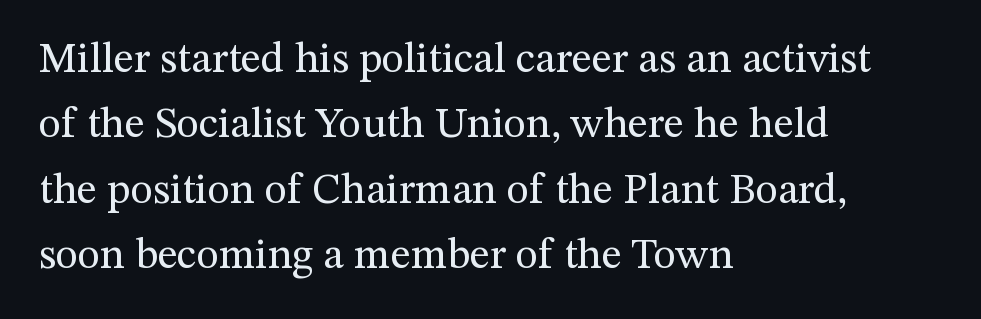
Q: Is the text bold? A: No.
Q: Is the text italic (slanted)? A: No, it is upright.
Q: Is the typeface a serif or a sans-serif typeface? A: Serif.
Q: Is the text underlined? A: No.
Q: How is the paragraph aligned? A: Left-aligned.
Q: Is the spacing between letters normal or unusually wide? A: Normal.
Q: Is the spacing between lines tight, normal or loose? A: Normal.
Q: Width (condensed, normal, or wide)? A: Normal.
Q: Stroke contrast? A: Medium.
Q: x-height? A: Medium.
Q: Monospaced? A: No.
